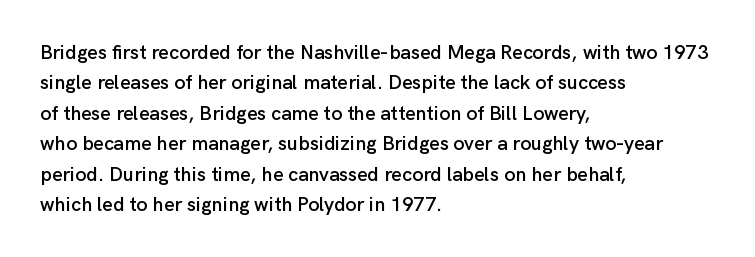
Q: Is the text italic (slanted)? A: No, it is upright.
Q: Is the text underlined? A: No.
Q: How is the paragraph aligned? A: Left-aligned.
Q: Is the spacing between letters normal or unusually wide? A: Normal.
Q: Is the spacing between lines tight, normal or loose? A: Normal.
